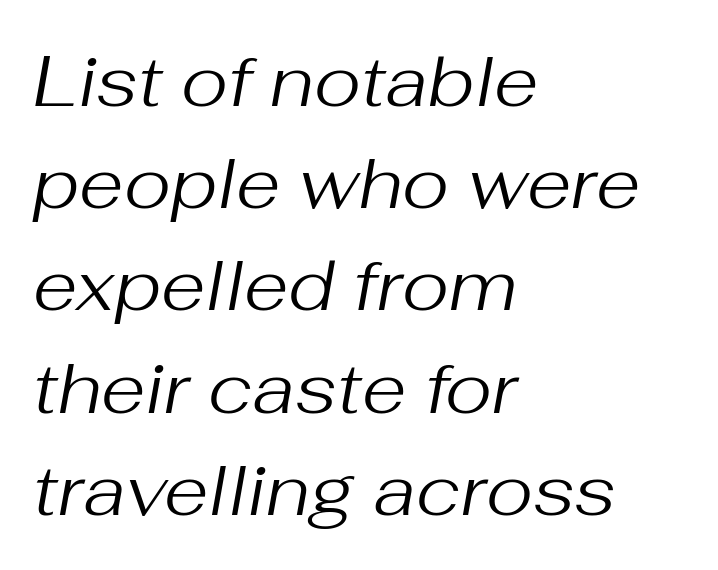
The image shows 72 px regular-weight type, italic (leaning right); set left-aligned, normal line spacing (1.42x), normal letter spacing, not underlined; medium stroke contrast and a medium x-height.
